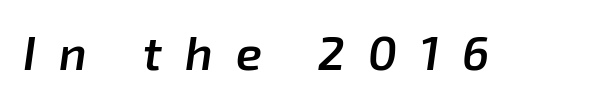
{"italic": "yes", "lean": "right", "slant_degrees": 8, "bold": "semi", "weight": "semibold", "width": "normal", "stroke_contrast": "low", "x_height": "medium", "monospaced": "no", "underline": "no", "letter_spacing": "wide", "letter_spacing_em": 0.49, "glyph_px": 47}
